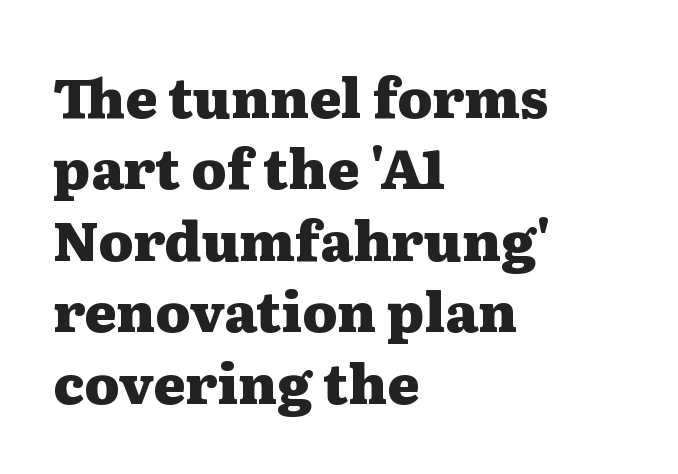
Q: Is the text bold? A: Yes.
Q: Is the text italic (slanted)? A: No, it is upright.
Q: Is the typeface a serif or a sans-serif typeface? A: Serif.
Q: Is the text underlined? A: No.
Q: How is the paragraph aligned? A: Left-aligned.
Q: Is the spacing between letters normal or unusually wide? A: Normal.
Q: Is the spacing between lines tight, normal or loose? A: Normal.
Q: Width (condensed, normal, or wide)? A: Wide.
Q: Stroke contrast? A: Medium.
Q: x-height? A: Medium.
Q: Monospaced? A: No.
